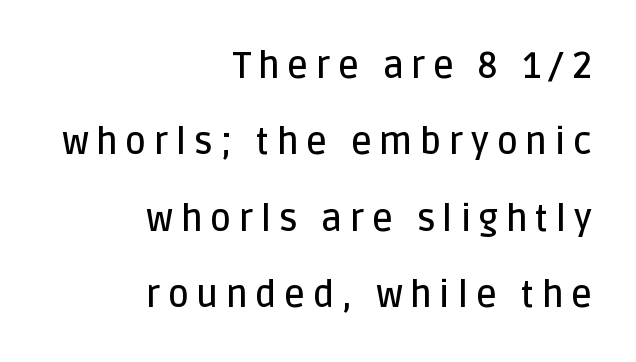
The image shows 36 px semibold sans-serif type, upright; set right-aligned, loose line spacing (2.12x), unusually wide letter spacing (+0.21 em), not underlined; low stroke contrast and a large x-height.
